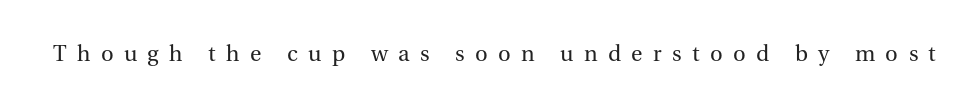
{"italic": "no", "bold": "no", "underline": "no", "letter_spacing": "wide", "letter_spacing_em": 0.47, "glyph_px": 22}
